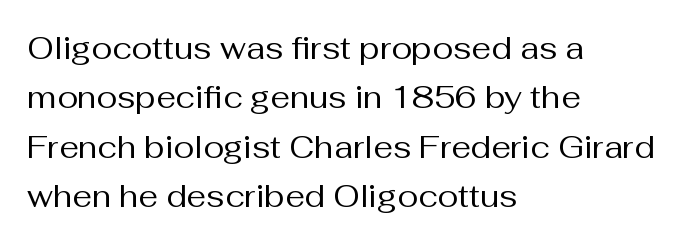
{"serif": "no", "italic": "no", "bold": "no", "weight": "regular", "width": "normal", "stroke_contrast": "medium", "x_height": "medium", "monospaced": "no", "underline": "no", "align": "left", "line_spacing": "normal", "line_spacing_ratio": 1.59, "letter_spacing": "normal", "letter_spacing_em": 0.0, "glyph_px": 31}
